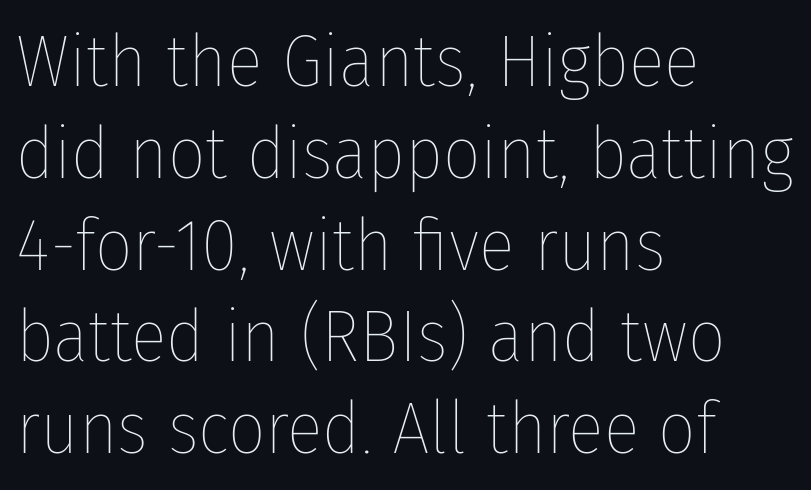
The image shows 74 px thin, condensed type, upright; set left-aligned, line spacing 1.24x, normal letter spacing, not underlined; low stroke contrast and a medium x-height.
